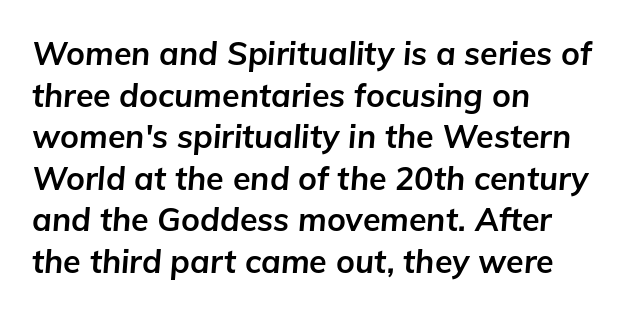
This sample keeps an unexceptional amount of space between lines. Weight check: bold — yes, fully. Students, note that the glyphs here touch the page at normal intervals. Does the copy run flush right? No — it runs flush left. This rendering features lettering with no underline.
